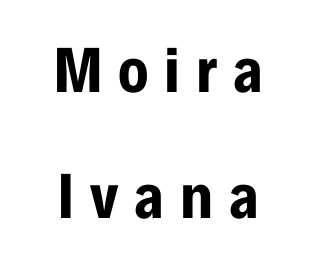
Descenders hang freely into open space. If you folded the block vertically in half, each line would mirror itself in length. A full-strength bold gives these letters their thick strokes. No italicization has been applied; the sample stays upright. Baseline-to-baseline distance is far greater than the letter height. No feet cap the strokes, marking this as sans-serif type.
